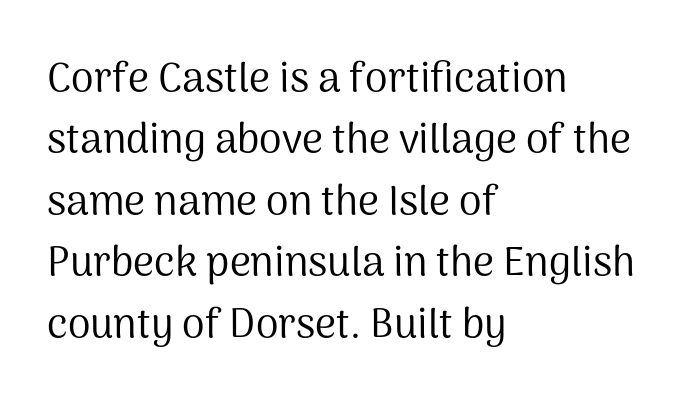
Q: Is the text bold? A: No.
Q: Is the text italic (slanted)? A: No, it is upright.
Q: Is the typeface a serif or a sans-serif typeface? A: Sans-serif.
Q: Is the text underlined? A: No.
Q: How is the paragraph aligned? A: Left-aligned.
Q: Is the spacing between letters normal or unusually wide? A: Normal.
Q: Is the spacing between lines tight, normal or loose? A: Normal.
Q: Width (condensed, normal, or wide)? A: Normal.
Q: Stroke contrast? A: Medium.
Q: x-height? A: Medium.
Q: Monospaced? A: No.
